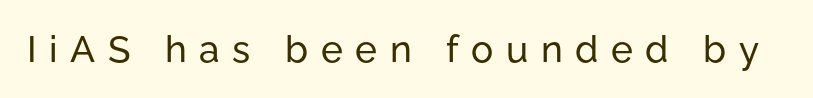
{"serif": "no", "italic": "no", "width": "normal", "stroke_contrast": "low", "x_height": "medium", "monospaced": "no", "underline": "no", "letter_spacing": "wide", "letter_spacing_em": 0.34, "glyph_px": 37}
